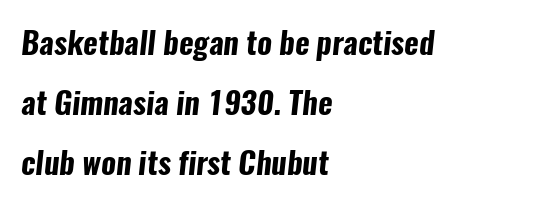
The image shows 31 px bold, condensed sans-serif type; set left-aligned, loose line spacing (1.93x), normal letter spacing, not underlined; low stroke contrast and a medium x-height.
